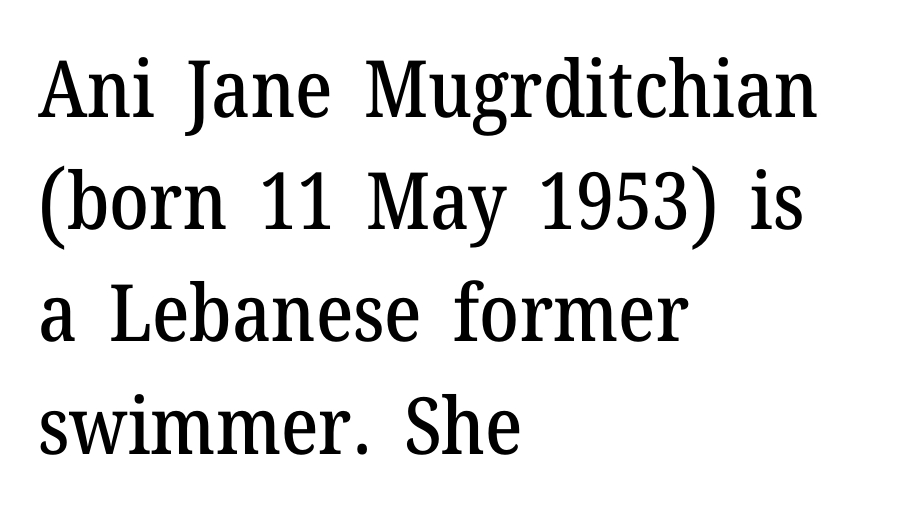
Q: Is the text italic (slanted)? A: No, it is upright.
Q: Is the typeface a serif or a sans-serif typeface? A: Serif.
Q: Is the text underlined? A: No.
Q: How is the paragraph aligned? A: Left-aligned.
Q: Is the spacing between letters normal or unusually wide? A: Normal.
Q: Is the spacing between lines tight, normal or loose? A: Normal.
Q: Width (condensed, normal, or wide)? A: Normal.
Q: Stroke contrast? A: Medium.
Q: x-height? A: Medium.
Q: Monospaced? A: No.
